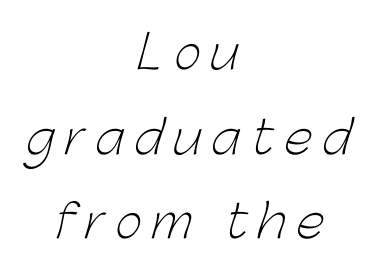
Q: Is the text bold? A: No.
Q: Is the typeface a serif or a sans-serif typeface? A: Sans-serif.
Q: Is the text underlined? A: No.
Q: How is the paragraph aligned? A: Centered.
Q: Is the spacing between letters normal or unusually wide? A: Unusually wide.
Q: Width (condensed, normal, or wide)? A: Normal.
Q: Stroke contrast? A: Low.
Q: x-height? A: Medium.
Q: Monospaced? A: No.
